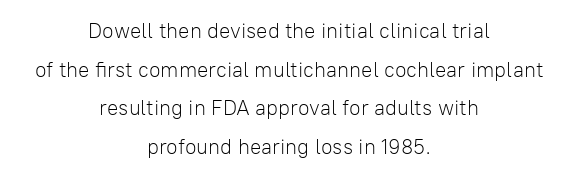
{"italic": "no", "bold": "no", "underline": "no", "align": "center", "line_spacing_ratio": 1.84, "letter_spacing": "normal", "letter_spacing_em": 0.0, "glyph_px": 21}
